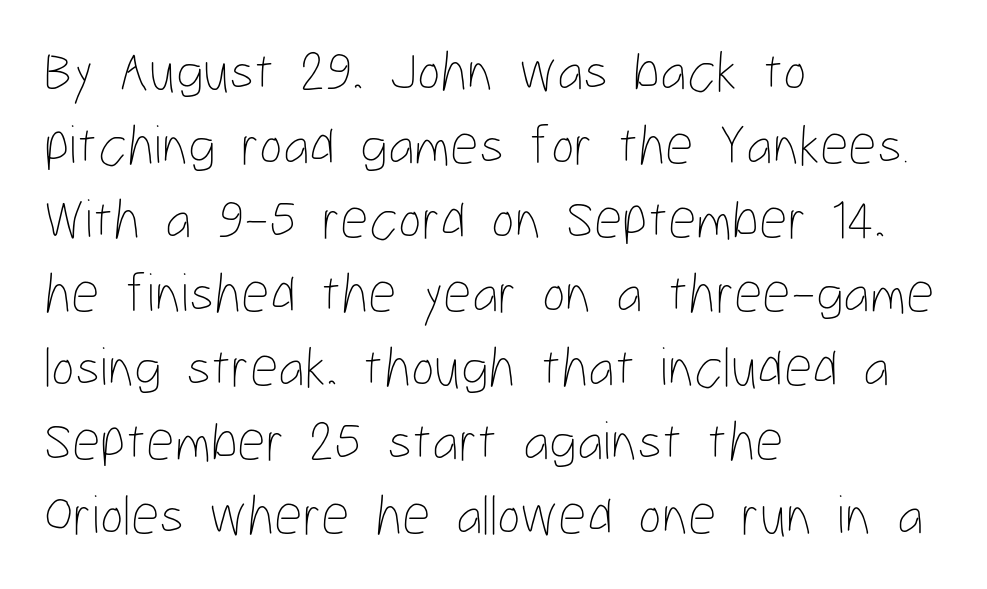
Q: Is the text bold? A: No.
Q: Is the text italic (slanted)? A: No, it is upright.
Q: Is the text underlined? A: No.
Q: How is the paragraph aligned? A: Left-aligned.
Q: Is the spacing between letters normal or unusually wide? A: Normal.
Q: Is the spacing between lines tight, normal or loose? A: Normal.
Q: Width (condensed, normal, or wide)? A: Condensed.
Q: Stroke contrast? A: Low.
Q: x-height? A: Medium.
Q: Monospaced? A: No.
